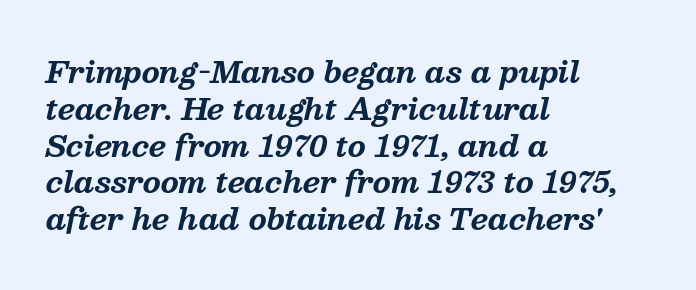
The lines sit at an ordinary, default distance from one another. This sample has the flowing, uneven cadence of proportional lettering. You can tell it's italic because the verticals aren't actually vertical. This rendering employs a face with finishing strokes, i.e., a serif. Leftover space on each line is placed entirely after the last word.
